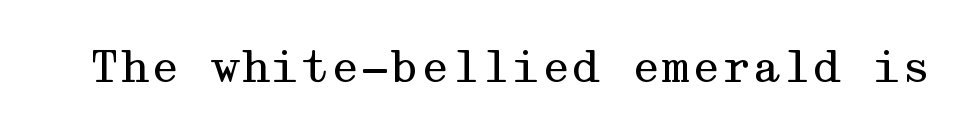
Q: Is the text bold? A: No.
Q: Is the text italic (slanted)? A: No, it is upright.
Q: Is the typeface a serif or a sans-serif typeface? A: Serif.
Q: Is the text underlined? A: No.
Q: Is the spacing between letters normal or unusually wide? A: Normal.
Q: Width (condensed, normal, or wide)? A: Wide.
Q: Stroke contrast? A: Medium.
Q: x-height? A: Medium.
